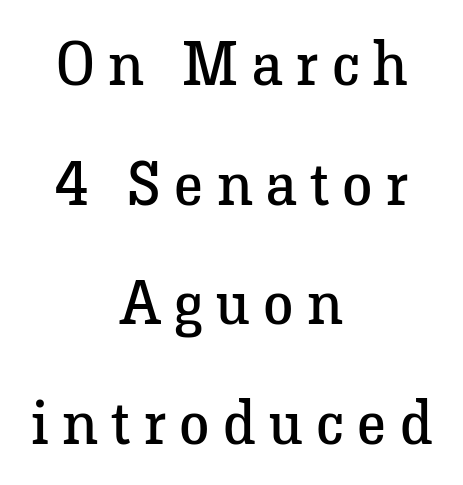
{"serif": "yes", "italic": "no", "bold": "no", "weight": "regular", "width": "normal", "stroke_contrast": "low", "x_height": "medium", "monospaced": "no", "underline": "no", "align": "center", "line_spacing": "loose", "line_spacing_ratio": 1.96, "letter_spacing": "wide", "letter_spacing_em": 0.22, "glyph_px": 61}
